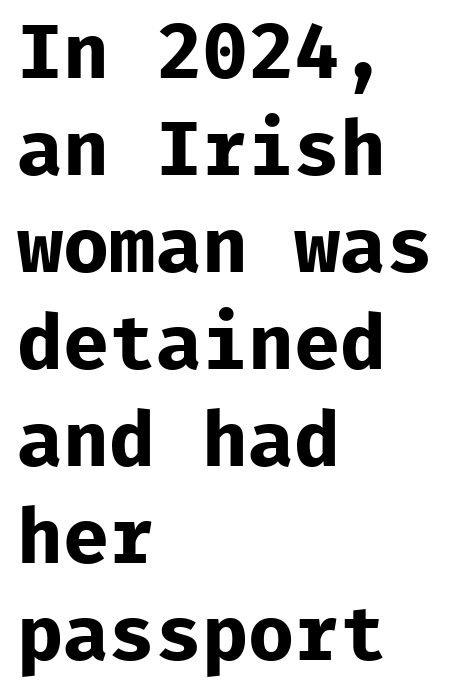
The image shows 77 px bold sans-serif type, upright, monospaced; set left-aligned, normal line spacing (1.26x), normal letter spacing, not underlined; low stroke contrast and a medium x-height.
